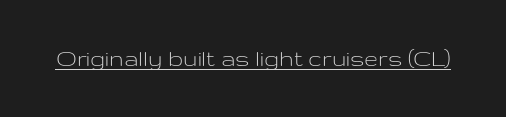
The image shows 25 px text type, upright; set normal letter spacing, underlined.
